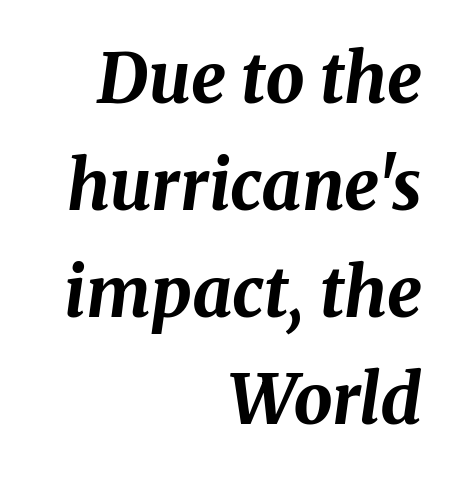
In CSS terms this would be text-align: right. Here the designer chose a conventional face with non-uniform glyph widths. Caption: standard tracking, unaltered. Thick stems and heavy bowls — unmistakably bold.
